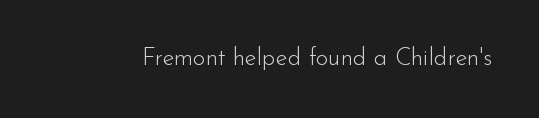
Only glyphs here, with clear space below each row. Notice how the stems are strictly vertical — no italics here. Between one letter and the next there's only the usual sliver of space. Is this a heavy cut? Hardly; it is regular or lighter.
